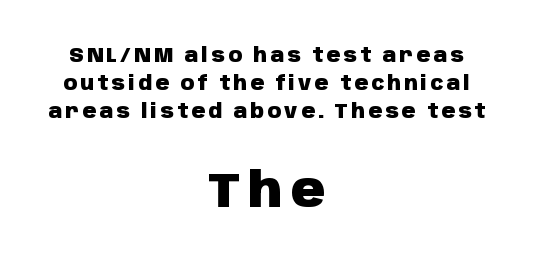
{"serif": "no", "italic": "no", "bold": "yes", "weight": "heavy", "width": "normal", "stroke_contrast": "low", "x_height": "large", "monospaced": "no", "underline": "no", "align": "center", "line_spacing": "normal", "line_spacing_ratio": 1.47, "larger_block": "second", "size_ratio": 2.53, "glyph_px": 48}
